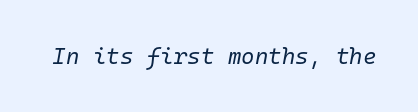
The image shows 23 px text type, italic (leaning right); set normal letter spacing, not underlined.
